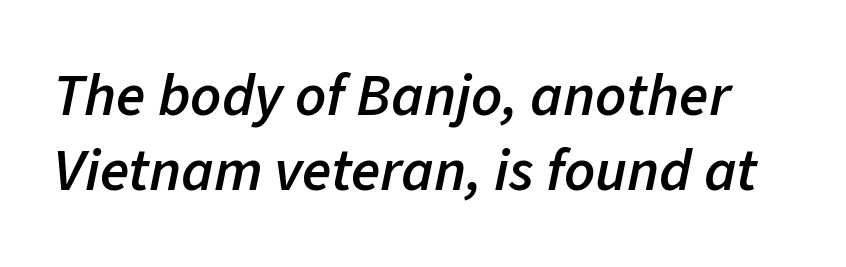
Q: Is the text bold? A: Semi-bold.
Q: Is the text italic (slanted)? A: Yes, it leans right by about 11 degrees.
Q: Is the text underlined? A: No.
Q: Is the spacing between letters normal or unusually wide? A: Normal.
Q: Is the spacing between lines tight, normal or loose? A: Normal.
Q: Width (condensed, normal, or wide)? A: Normal.
Q: Stroke contrast? A: Low.
Q: x-height? A: Medium.
Q: Monospaced? A: No.
